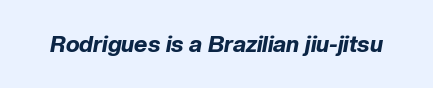
The image shows 23 px bold type, italic (leaning right); set normal letter spacing, not underlined.
